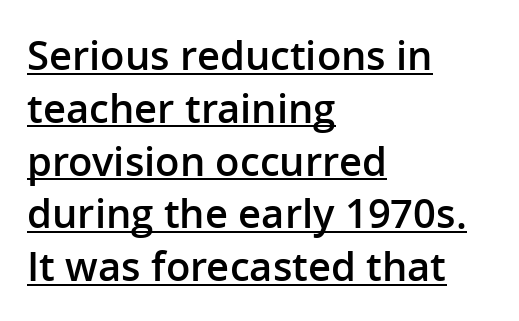
Q: Is the text bold? A: Semi-bold.
Q: Is the text italic (slanted)? A: No, it is upright.
Q: Is the typeface a serif or a sans-serif typeface? A: Sans-serif.
Q: Is the text underlined? A: Yes.
Q: How is the paragraph aligned? A: Left-aligned.
Q: Is the spacing between letters normal or unusually wide? A: Normal.
Q: Is the spacing between lines tight, normal or loose? A: Normal.
Q: Width (condensed, normal, or wide)? A: Normal.
Q: Stroke contrast? A: Low.
Q: x-height? A: Medium.
Q: Monospaced? A: No.
